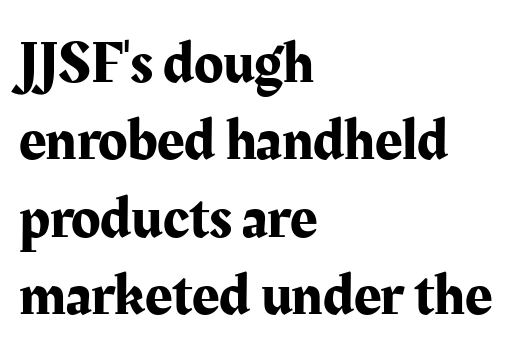
Q: Is the text italic (slanted)? A: No, it is upright.
Q: Is the typeface a serif or a sans-serif typeface? A: Serif.
Q: Is the text underlined? A: No.
Q: How is the paragraph aligned? A: Left-aligned.
Q: Is the spacing between letters normal or unusually wide? A: Normal.
Q: Is the spacing between lines tight, normal or loose? A: Normal.
Q: Width (condensed, normal, or wide)? A: Normal.
Q: Stroke contrast? A: Medium.
Q: x-height? A: Medium.
Q: Monospaced? A: No.
